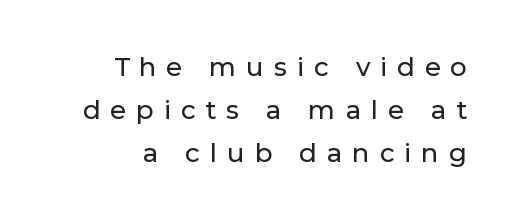
{"italic": "no", "underline": "no", "align": "right", "line_spacing": "normal", "line_spacing_ratio": 1.65, "letter_spacing": "wide", "letter_spacing_em": 0.38, "glyph_px": 26}
